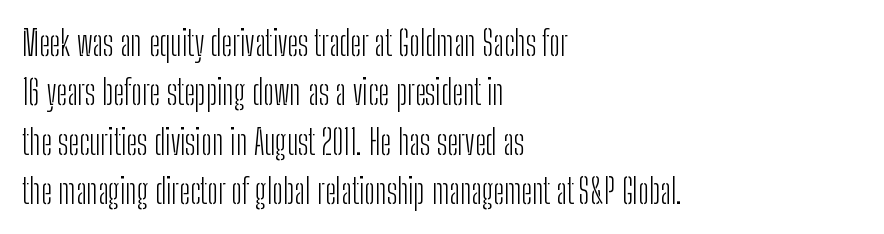
{"serif": "no", "italic": "no", "bold": "no", "weight": "light", "width": "condensed", "stroke_contrast": "low", "x_height": "medium", "monospaced": "no", "underline": "no", "align": "left", "line_spacing": "normal", "line_spacing_ratio": 1.45, "letter_spacing": "normal", "letter_spacing_em": 0.0, "glyph_px": 34}
